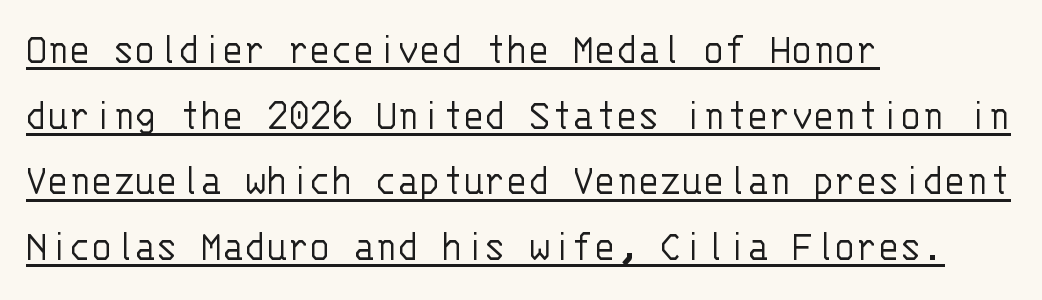
The image shows 45 px light sans-serif type, upright, monospaced; set left-aligned, normal line spacing (1.46x), normal letter spacing, underlined; low stroke contrast and a large x-height.
